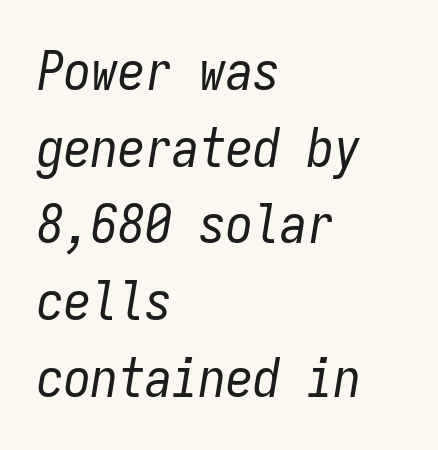
Q: Is the text bold? A: No.
Q: Is the text italic (slanted)? A: Yes, it leans right by about 9 degrees.
Q: Is the text underlined? A: No.
Q: How is the paragraph aligned? A: Left-aligned.
Q: Is the spacing between letters normal or unusually wide? A: Normal.
Q: Is the spacing between lines tight, normal or loose? A: Normal.
Q: Width (condensed, normal, or wide)? A: Condensed.
Q: Stroke contrast? A: Low.
Q: x-height? A: Medium.
Q: Monospaced? A: Yes.
